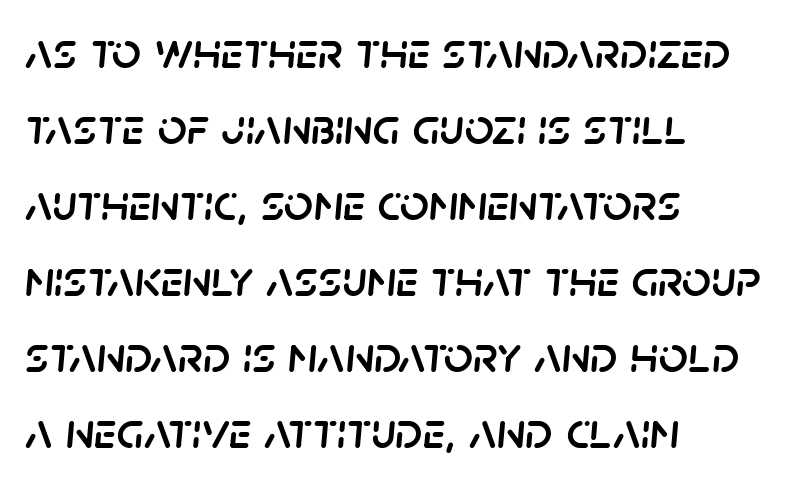
{"italic": "yes", "lean": "right", "slant_degrees": 5, "width": "normal", "stroke_contrast": "low", "x_height": "large", "monospaced": "no", "underline": "no", "align": "left", "line_spacing": "normal", "line_spacing_ratio": 1.49, "letter_spacing": "normal", "letter_spacing_em": 0.0, "glyph_px": 51}
